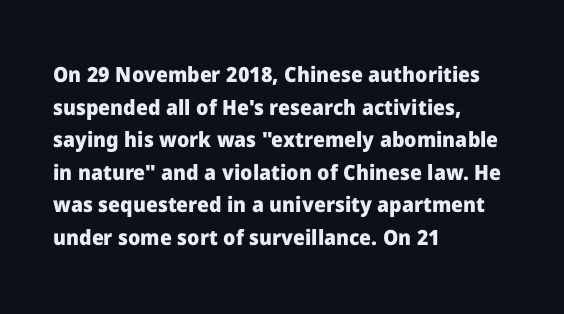
The rendering anchors every line to the left-hand side. In terms of posture, this sample is upright. This sample uses plain, unmodified letter spacing. The gap between lines stays unmarked.
